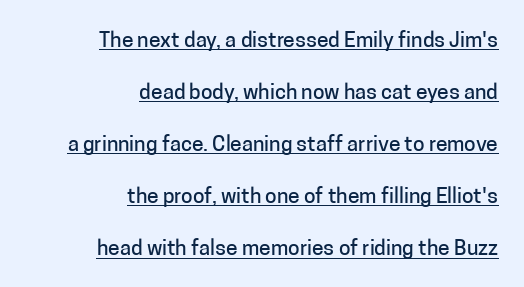
{"italic": "no", "underline": "yes", "align": "right", "line_spacing": "loose", "line_spacing_ratio": 2.48, "letter_spacing": "normal", "letter_spacing_em": 0.0, "glyph_px": 21}
